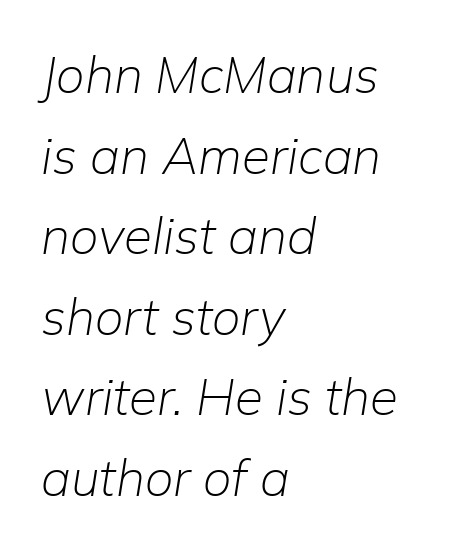
{"italic": "yes", "lean": "right", "slant_degrees": 9, "bold": "no", "weight": "light", "width": "normal", "stroke_contrast": "low", "x_height": "medium", "monospaced": "no", "underline": "no", "align": "left", "line_spacing": "normal", "line_spacing_ratio": 1.58, "letter_spacing": "normal", "letter_spacing_em": 0.0, "glyph_px": 51}
